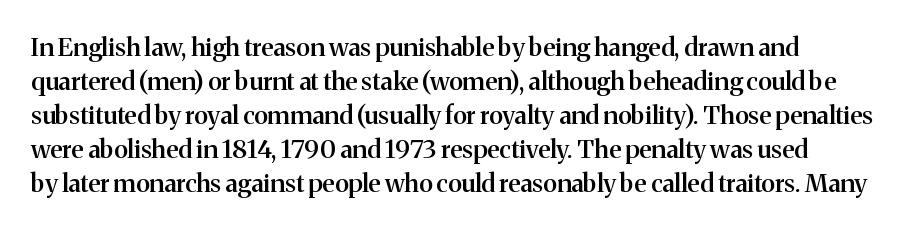
The image shows 25 px text type, upright; set left-aligned, normal line spacing (1.36x), normal letter spacing, not underlined.
